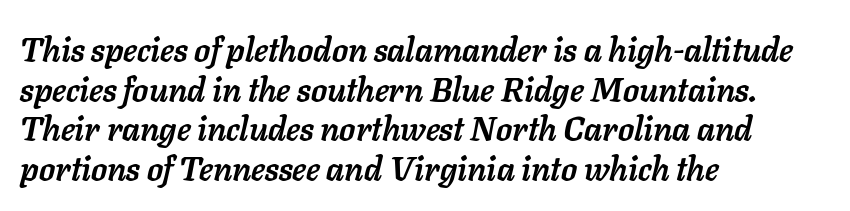
A typesetter would call this proportional, since set widths differ per character. The area under the type is left untouched. Leftover space on each line is placed entirely after the last word. The font is running at its bold setting. Inter-character spacing is left at the font's built-in metrics.
